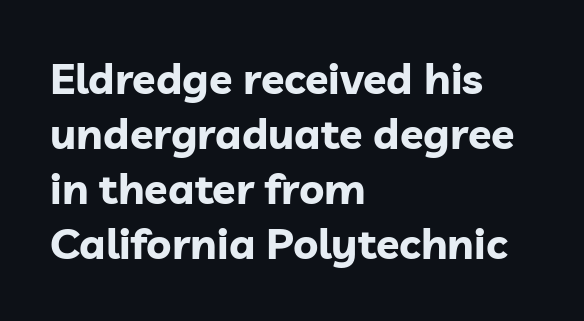
{"serif": "no", "italic": "no", "bold": "yes", "weight": "bold", "width": "normal", "stroke_contrast": "low", "x_height": "medium", "monospaced": "no", "underline": "no", "align": "left", "line_spacing": "normal", "line_spacing_ratio": 1.28, "letter_spacing": "normal", "letter_spacing_em": 0.0, "glyph_px": 43}
